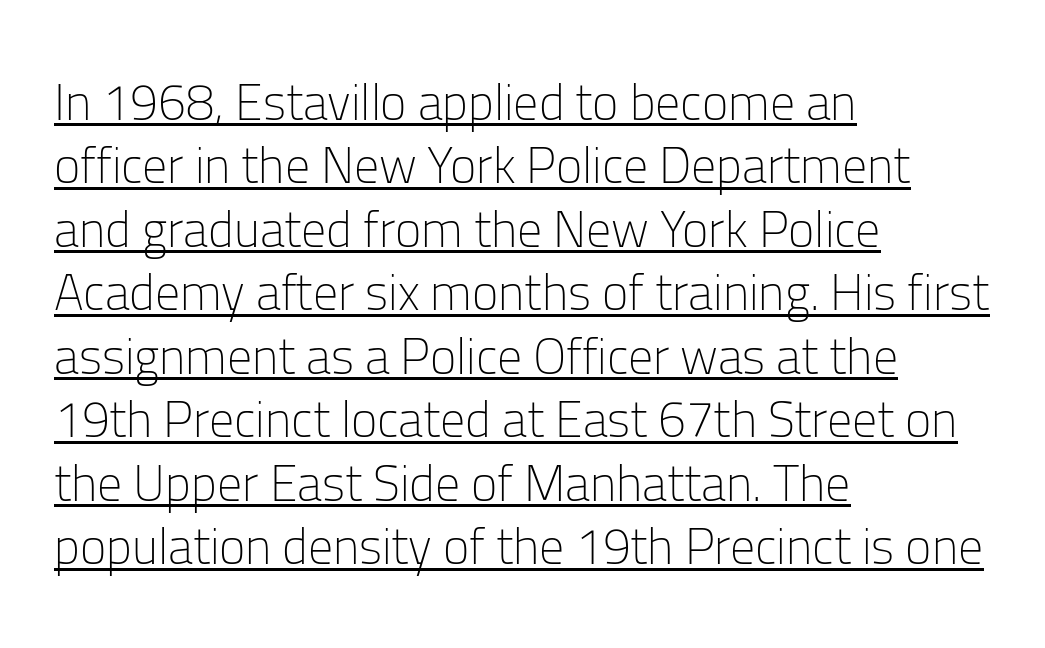
{"serif": "no", "italic": "no", "bold": "no", "weight": "light", "width": "normal", "stroke_contrast": "low", "x_height": "medium", "monospaced": "no", "underline": "yes", "align": "left", "line_spacing": "normal", "line_spacing_ratio": 1.27, "letter_spacing": "normal", "letter_spacing_em": 0.0, "glyph_px": 50}
